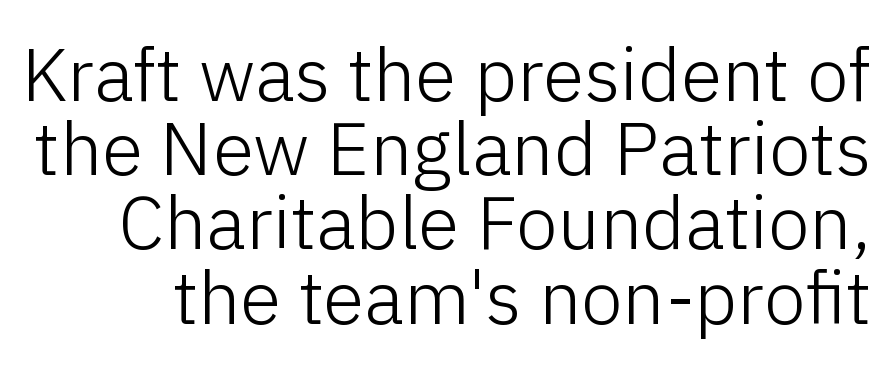
{"serif": "no", "italic": "no", "bold": "no", "weight": "light", "width": "normal", "stroke_contrast": "low", "x_height": "medium", "monospaced": "no", "underline": "no", "line_spacing": "tight", "line_spacing_ratio": 0.99, "letter_spacing": "normal", "letter_spacing_em": 0.0, "glyph_px": 75}
